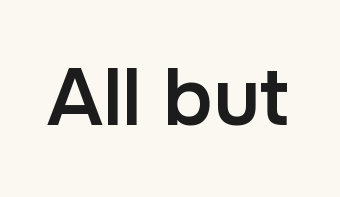
The rendering uses natural spacing where letterforms have individual widths. Heft: intermediate — a semibold. Inter-character spacing is left at the font's built-in metrics. You can tell it's not italic because the verticals are truly vertical. Underlining? Definitely not there. Grotesque or geometric, the face here clearly has no serifs.
